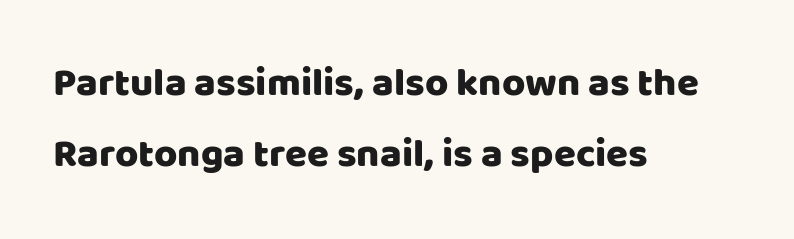
The space beneath each line is pristine and unruled. The typesetter chose a ragged-right arrangement here. Is this a fixed-width face? No — the glyphs have proportional, varying widths. Tracking value appears to be zero — textbook default spacing.
